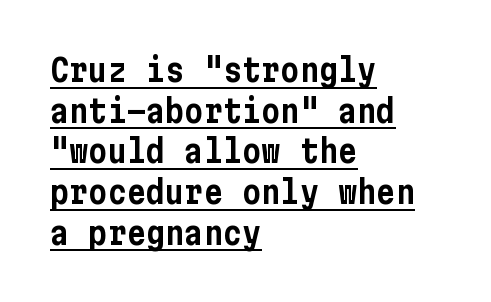
Q: Is the text italic (slanted)? A: No, it is upright.
Q: Is the typeface a serif or a sans-serif typeface? A: Sans-serif.
Q: Is the text underlined? A: Yes.
Q: How is the paragraph aligned? A: Left-aligned.
Q: Is the spacing between letters normal or unusually wide? A: Normal.
Q: Is the spacing between lines tight, normal or loose? A: Normal.
Q: Width (condensed, normal, or wide)? A: Condensed.
Q: Stroke contrast? A: Low.
Q: x-height? A: Medium.
